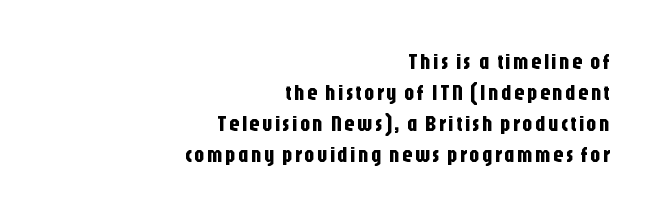
{"italic": "no", "underline": "no", "align": "right", "line_spacing": "normal", "line_spacing_ratio": 1.48, "glyph_px": 21}
